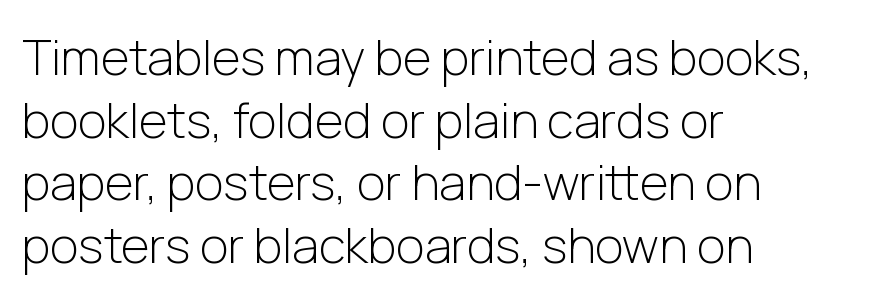
Q: Is the text bold? A: No.
Q: Is the text italic (slanted)? A: No, it is upright.
Q: Is the typeface a serif or a sans-serif typeface? A: Sans-serif.
Q: Is the text underlined? A: No.
Q: How is the paragraph aligned? A: Left-aligned.
Q: Is the spacing between letters normal or unusually wide? A: Normal.
Q: Is the spacing between lines tight, normal or loose? A: Normal.
Q: Width (condensed, normal, or wide)? A: Normal.
Q: Stroke contrast? A: Low.
Q: x-height? A: Medium.
Q: Monospaced? A: No.
